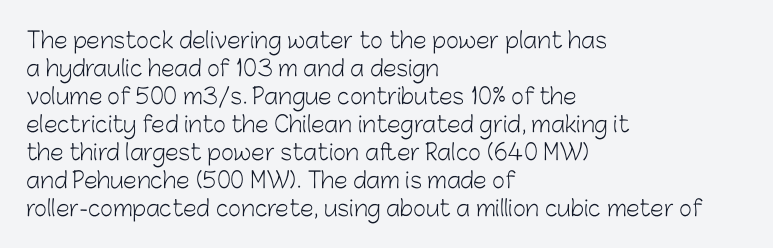
No extra ink here — the face is not bold. Students, observe: this is what conventionally led text looks like. Visually the block forms a straight wall on the left and a jagged coastline on the right. Clear beneath every line of the passage.
